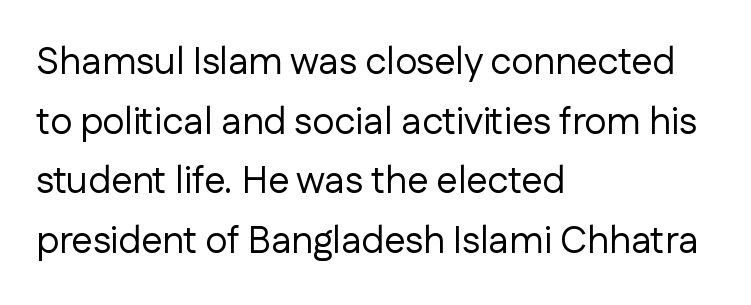
Horizontally, the lines are justified to the leading edge only. Caption: standard tracking, unaltered. The space beneath each line is pristine and unruled. The rendering shows plain stroke endings on the letterforms — a sans-serif design.
